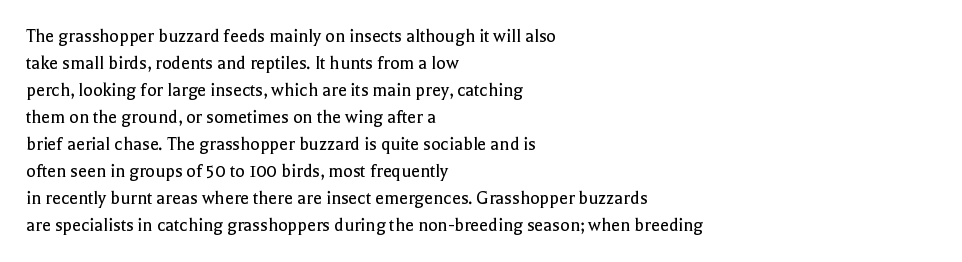
Q: Is the text bold? A: No.
Q: Is the text italic (slanted)? A: No, it is upright.
Q: Is the text underlined? A: No.
Q: How is the paragraph aligned? A: Left-aligned.
Q: Is the spacing between letters normal or unusually wide? A: Normal.
Q: Is the spacing between lines tight, normal or loose? A: Normal.
